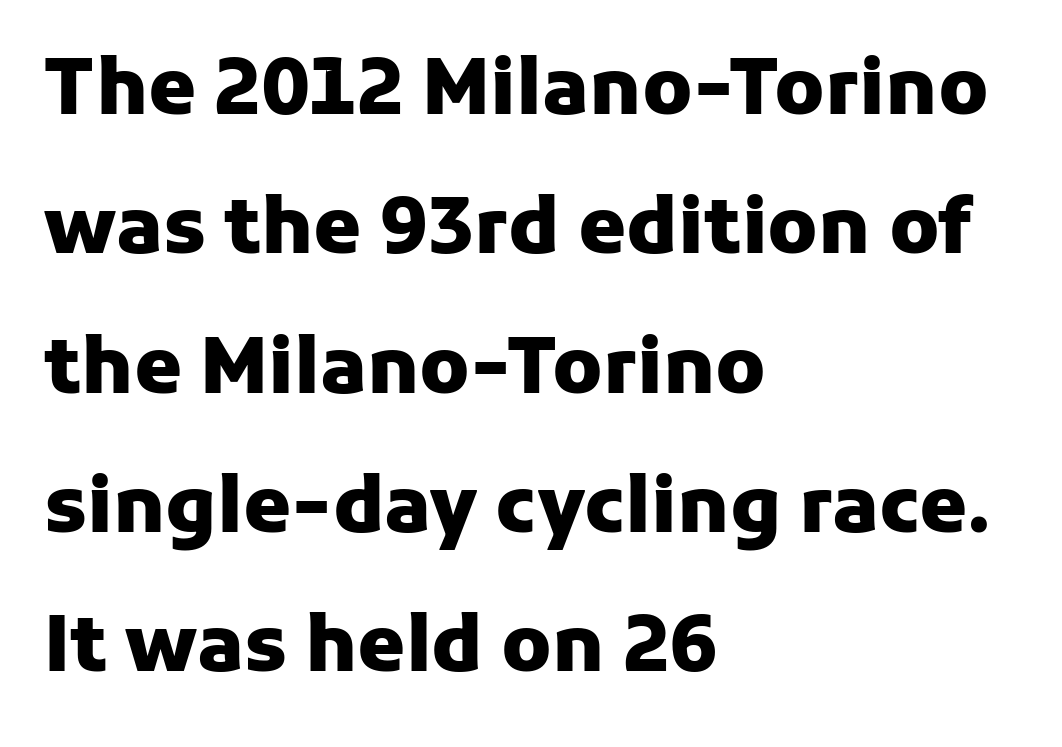
The glyphs in this specimen are sans serif. Does extra space separate the letters? No, they use regular spacing. Vertical strokes here are truly vertical. The string is rendered with underlining switched off. Caption: multi-line text, flush left, ragged right. Note the varied advance widths — an 'i' is clearly narrower than an 'm'.
